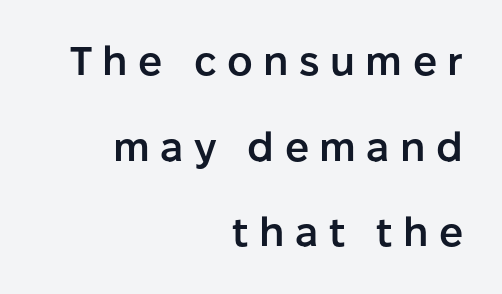
Each row of text sits above clean, open space. Compared with typical paragraphs, the rows here are farther apart. Horizontally, the lines are justified to the trailing edge only. The designer went with a sans here, leaving each stem footless.
